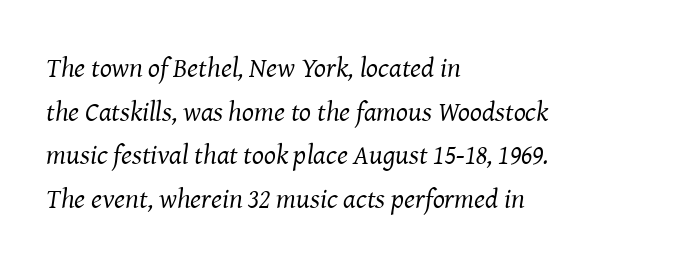
The letters look calm and open, with moderate or lighter stems. Descenders hang freely into open space. Notice how descenders clear the ascenders below comfortably — that's standard leading. Standard letterfit; no display-style spreading of the glyphs.
